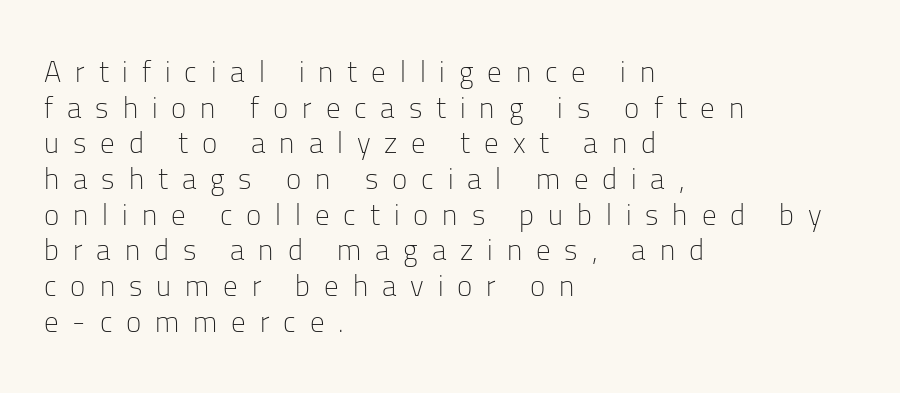
Q: Is the text bold? A: No.
Q: Is the text italic (slanted)? A: No, it is upright.
Q: Is the typeface a serif or a sans-serif typeface? A: Sans-serif.
Q: Is the text underlined? A: No.
Q: How is the paragraph aligned? A: Left-aligned.
Q: Is the spacing between letters normal or unusually wide? A: Unusually wide.
Q: Width (condensed, normal, or wide)? A: Normal.
Q: Stroke contrast? A: Low.
Q: x-height? A: Medium.
Q: Monospaced? A: No.
